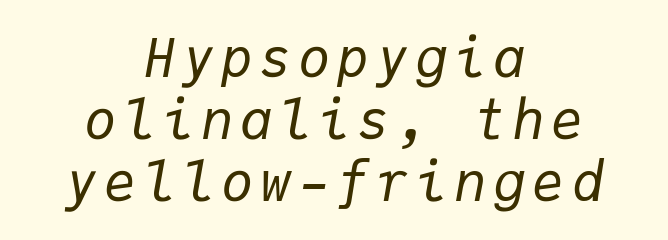
The passage shown is not underscored anywhere. Here the designer chose a console-style face with uniform glyph widths. No letter is thick-stroked: the sample isn't bold. This is oblique type, the kind used for emphasis or titles. The setting favours the middle, as headings and verse often do.
